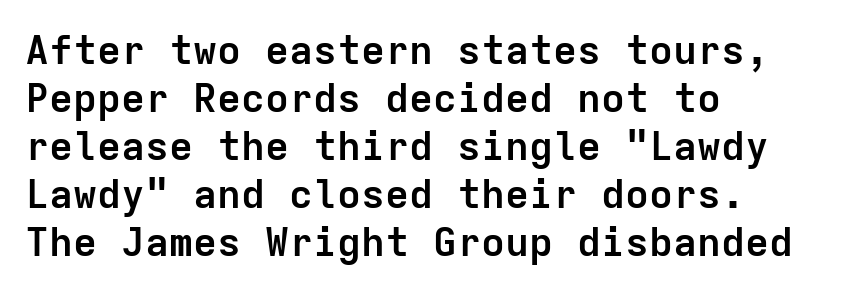
{"serif": "no", "italic": "no", "bold": "yes", "weight": "semibold", "width": "normal", "stroke_contrast": "low", "x_height": "medium", "monospaced": "yes", "underline": "no", "align": "left", "line_spacing_ratio": 1.2, "letter_spacing": "normal", "letter_spacing_em": 0.0, "glyph_px": 40}
